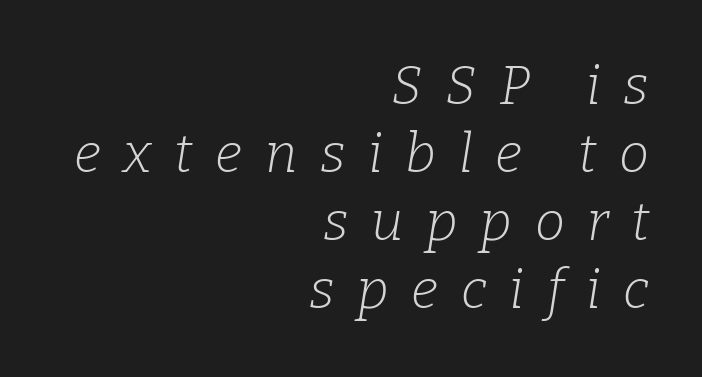
The image shows 54 px light serif type, italic (leaning right); set right-aligned, normal line spacing (1.26x), unusually wide letter spacing (+0.42 em), not underlined; low stroke contrast and a medium x-height.
